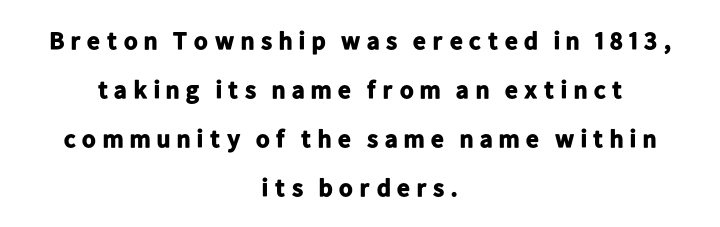
{"italic": "no", "bold": "yes", "underline": "no", "align": "center", "line_spacing": "loose", "line_spacing_ratio": 1.96, "glyph_px": 25}
